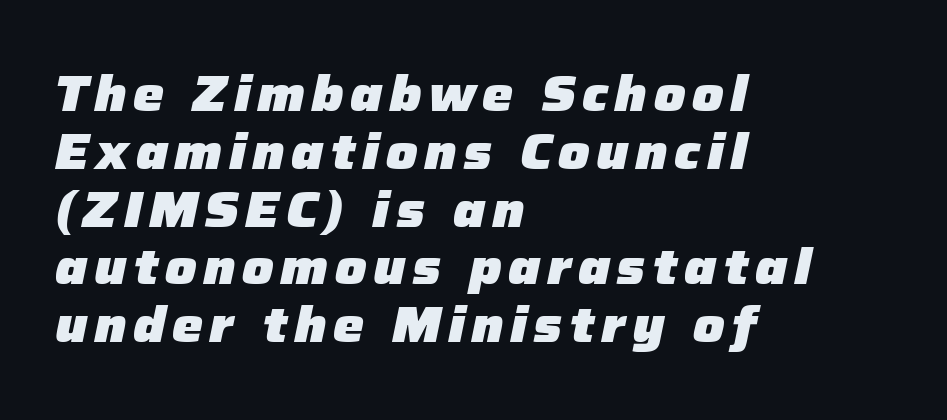
Q: Is the text bold? A: Yes.
Q: Is the text italic (slanted)? A: Yes, it leans right by about 12 degrees.
Q: Is the text underlined? A: No.
Q: How is the paragraph aligned? A: Left-aligned.
Q: Width (condensed, normal, or wide)? A: Normal.
Q: Stroke contrast? A: Low.
Q: x-height? A: Medium.
Q: Monospaced? A: No.
